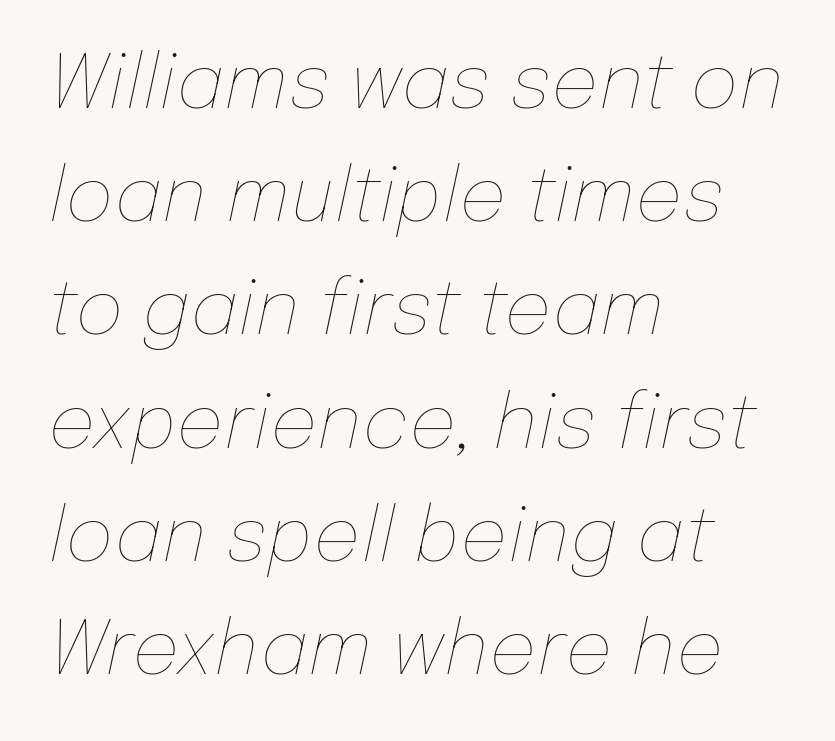
The image shows 75 px thin type, italic (leaning right); set left-aligned, normal line spacing (1.51x), normal letter spacing, not underlined; low stroke contrast and a medium x-height.
